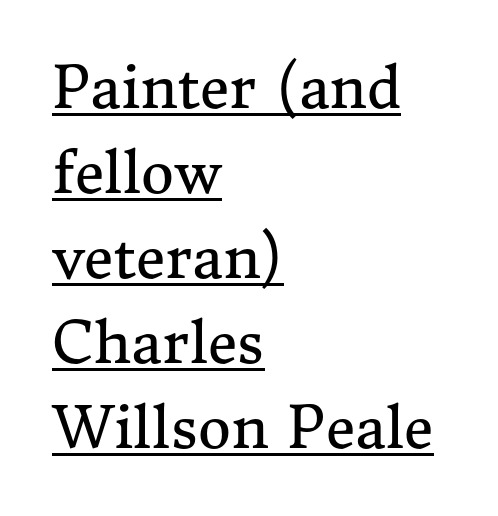
Q: Is the text bold? A: No.
Q: Is the text italic (slanted)? A: No, it is upright.
Q: Is the typeface a serif or a sans-serif typeface? A: Serif.
Q: Is the text underlined? A: Yes.
Q: How is the paragraph aligned? A: Left-aligned.
Q: Is the spacing between letters normal or unusually wide? A: Normal.
Q: Is the spacing between lines tight, normal or loose? A: Normal.
Q: Width (condensed, normal, or wide)? A: Normal.
Q: Stroke contrast? A: Medium.
Q: x-height? A: Medium.
Q: Monospaced? A: No.
